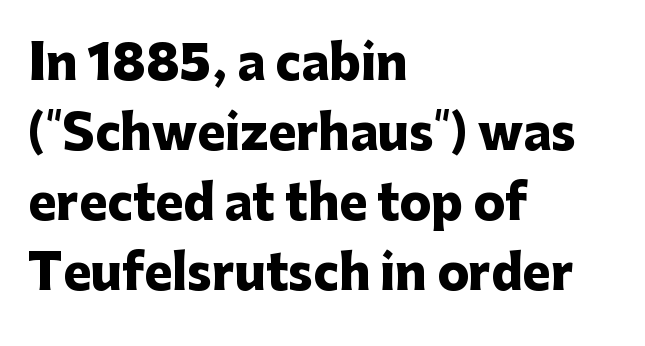
The image shows 47 px heavy sans-serif type, upright; set left-aligned, normal line spacing (1.49x), normal letter spacing, not underlined; low stroke contrast and a medium x-height.
